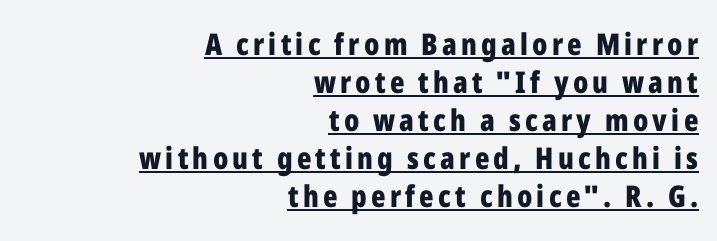
{"serif": "no", "italic": "no", "bold": "yes", "weight": "bold", "width": "condensed", "stroke_contrast": "low", "x_height": "medium", "monospaced": "no", "underline": "yes", "align": "right", "line_spacing": "normal", "line_spacing_ratio": 1.27, "glyph_px": 30}
